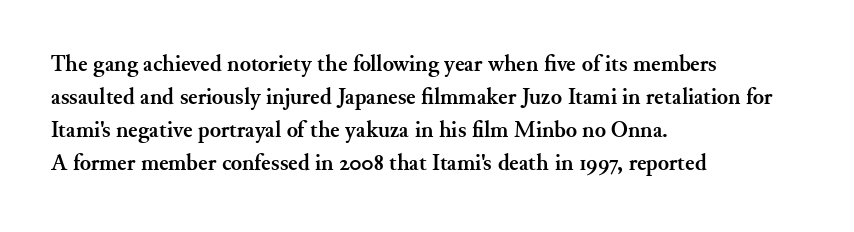
{"italic": "no", "bold": "yes", "underline": "no", "align": "left", "line_spacing": "normal", "line_spacing_ratio": 1.44, "letter_spacing": "normal", "letter_spacing_em": 0.0, "glyph_px": 23}
